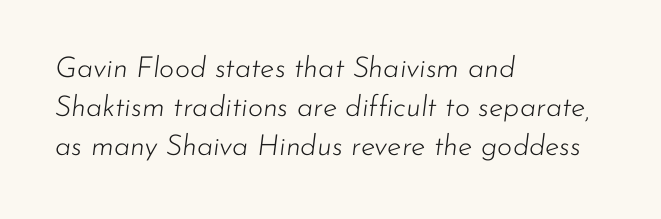
Q: Is the text bold? A: No.
Q: Is the text italic (slanted)? A: Yes, it leans right by about 7 degrees.
Q: Is the text underlined? A: No.
Q: How is the paragraph aligned? A: Left-aligned.
Q: Is the spacing between letters normal or unusually wide? A: Normal.
Q: Is the spacing between lines tight, normal or loose? A: Normal.
Q: Width (condensed, normal, or wide)? A: Normal.
Q: Stroke contrast? A: Low.
Q: x-height? A: Small.
Q: Monospaced? A: No.
